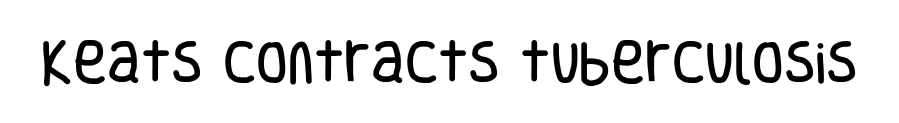
Quick note: not italic, upright. Any mark beneath the type? The region is blank. You could not count columns in this text — the font is proportionally spaced. This sample uses a sans-serif face. Caption: standard tracking, unaltered.
